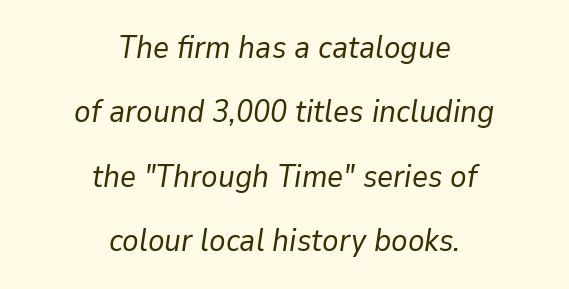
The image shows 31 px regular-weight type, italic (leaning right); set centered, loose line spacing (2.08x), normal letter spacing, not underlined; low stroke contrast and a medium x-height.
